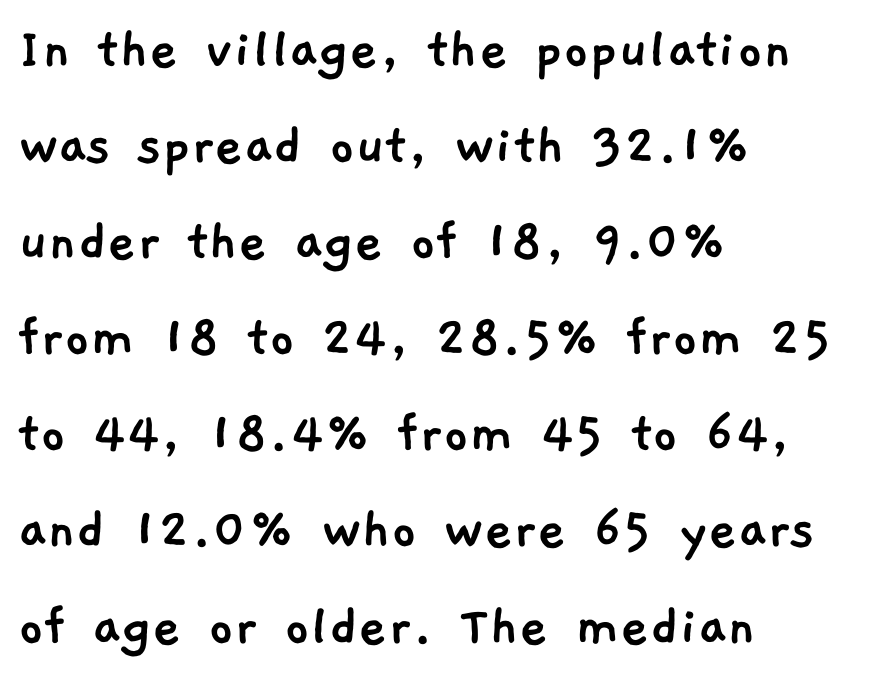
The image shows 62 px sans-serif type; set left-aligned, normal line spacing (1.55x), normal letter spacing, not underlined; low stroke contrast and a medium x-height.
